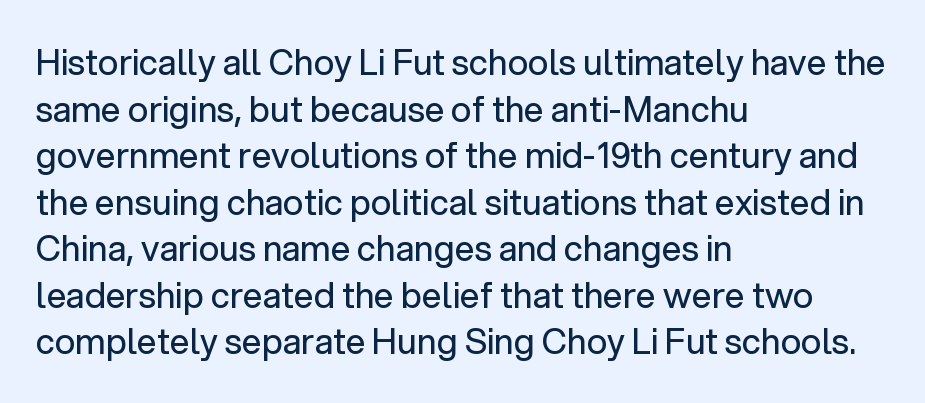
The passage is arranged the way most books set body copy — flush left. No word sits above an underline. Designer's note — italics off, roman on. These lines are rendered in a variable-pitch font.
